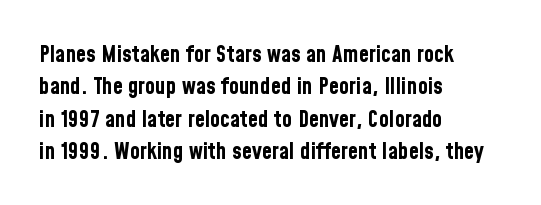
The space directly below the letters is spotless. A dark, heavy texture on the line: the type is bold. Every row of glyphs begins at an identical x-position on the left. Posture: vertical.
